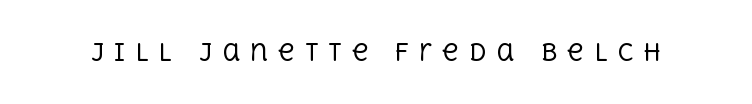
Q: Is the text bold? A: No.
Q: Is the text italic (slanted)? A: No, it is upright.
Q: Is the text underlined? A: No.
Q: Is the spacing between letters normal or unusually wide? A: Unusually wide.
